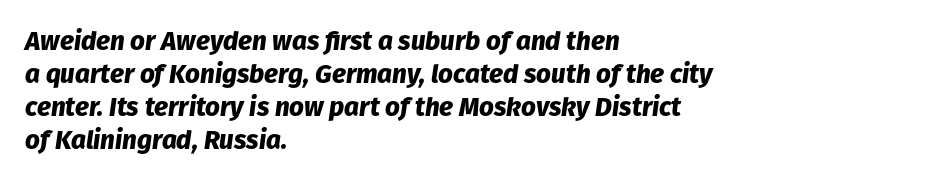
Italic: yes, the glyphs are oblique. Leading: standard. The lines are quadded left. Is the type bold? Yes — the strokes are clearly thick and heavy.
